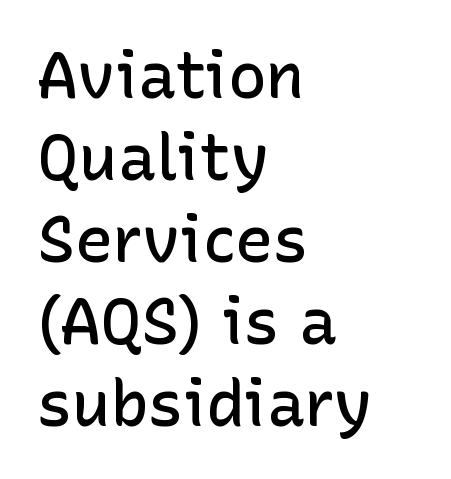
{"serif": "no", "italic": "no", "bold": "semi", "weight": "semibold", "width": "normal", "stroke_contrast": "low", "x_height": "medium", "monospaced": "no", "underline": "no", "align": "left", "line_spacing": "normal", "line_spacing_ratio": 1.28, "letter_spacing": "normal", "letter_spacing_em": 0.0, "glyph_px": 64}
